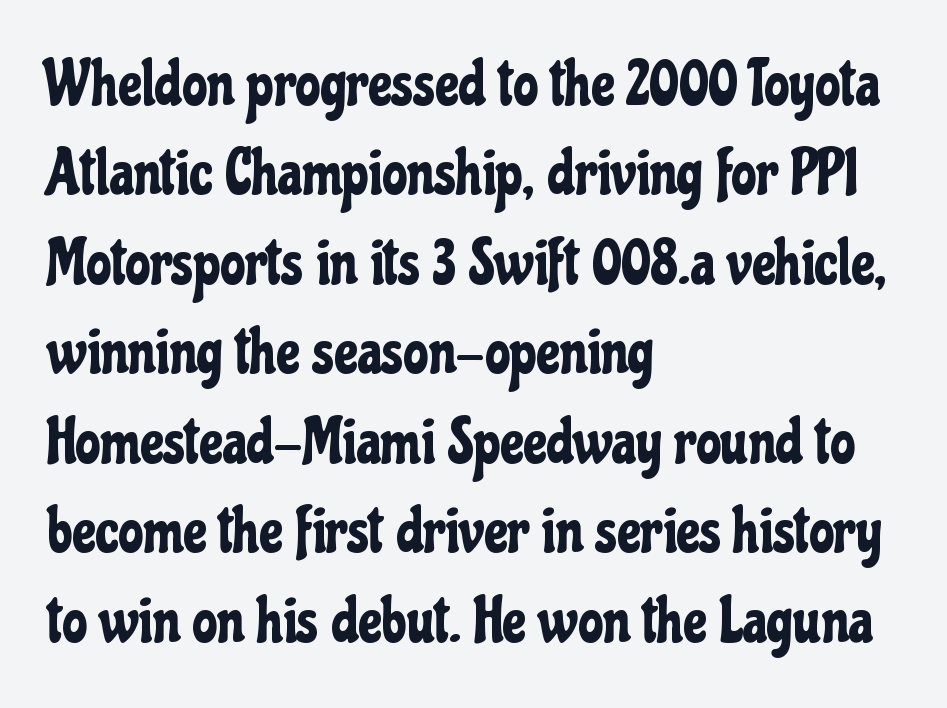
Q: Is the text italic (slanted)? A: No, it is upright.
Q: Is the typeface a serif or a sans-serif typeface? A: Sans-serif.
Q: Is the text underlined? A: No.
Q: How is the paragraph aligned? A: Left-aligned.
Q: Is the spacing between letters normal or unusually wide? A: Normal.
Q: Is the spacing between lines tight, normal or loose? A: Normal.
Q: Width (condensed, normal, or wide)? A: Condensed.
Q: Stroke contrast? A: Low.
Q: x-height? A: Medium.
Q: Monospaced? A: No.
